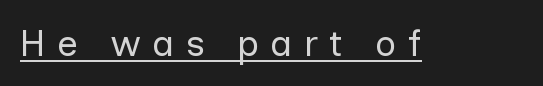
The image shows 37 px regular-weight sans-serif type, upright; set unusually wide letter spacing (+0.29 em), underlined; low stroke contrast and a medium x-height.
